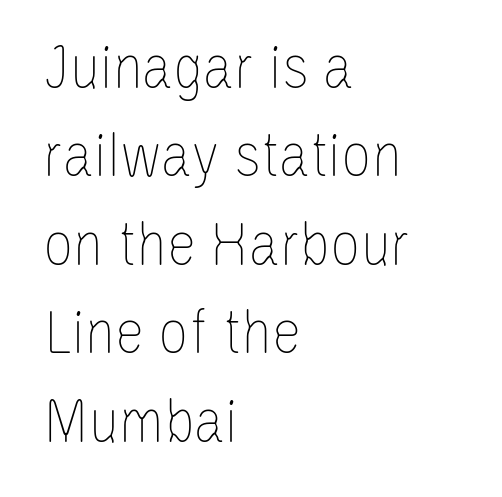
The image shows 66 px thin, condensed type, upright; set left-aligned, normal line spacing (1.34x), normal letter spacing, not underlined; low stroke contrast and a large x-height.
